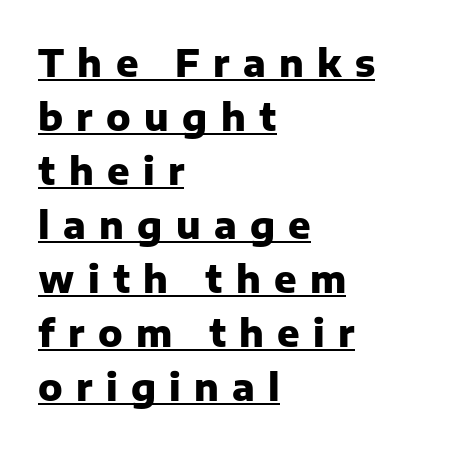
This sample carries an underscore along the baseline area. The rendering uses natural spacing where letterforms have individual widths. Short note: letters widely spaced. Plenty of ink on the page — the face is bold. A typesetter would call this leading conventional body-copy spacing.
